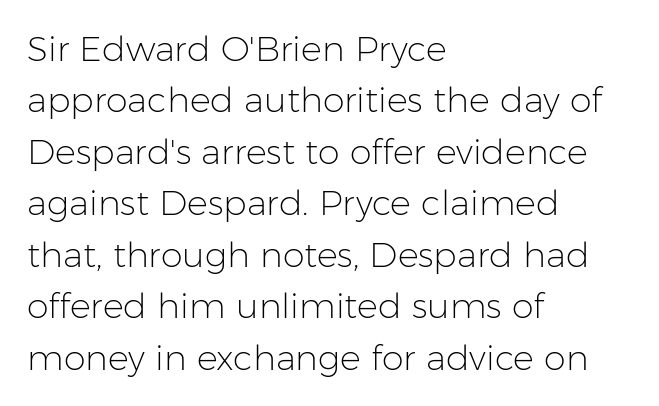
Q: Is the text bold? A: No.
Q: Is the text italic (slanted)? A: No, it is upright.
Q: Is the typeface a serif or a sans-serif typeface? A: Sans-serif.
Q: Is the text underlined? A: No.
Q: How is the paragraph aligned? A: Left-aligned.
Q: Is the spacing between letters normal or unusually wide? A: Normal.
Q: Is the spacing between lines tight, normal or loose? A: Normal.
Q: Width (condensed, normal, or wide)? A: Normal.
Q: Stroke contrast? A: Low.
Q: x-height? A: Medium.
Q: Monospaced? A: No.
